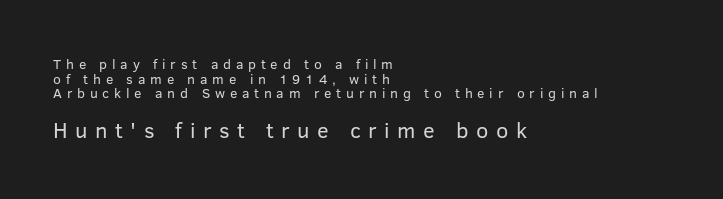
The image shows 22 px text type, upright; set left-aligned, tight line spacing (1.04x), unusually wide letter spacing (+0.34 em), not underlined; the second (bottom) block is 1.57x larger.
